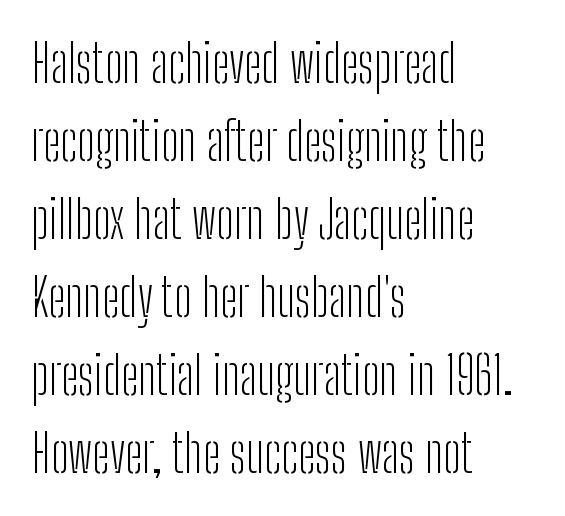
{"serif": "no", "italic": "no", "bold": "no", "weight": "light", "width": "condensed", "stroke_contrast": "low", "x_height": "medium", "monospaced": "no", "underline": "no", "align": "left", "line_spacing": "normal", "line_spacing_ratio": 1.5, "letter_spacing": "normal", "letter_spacing_em": 0.0, "glyph_px": 52}
